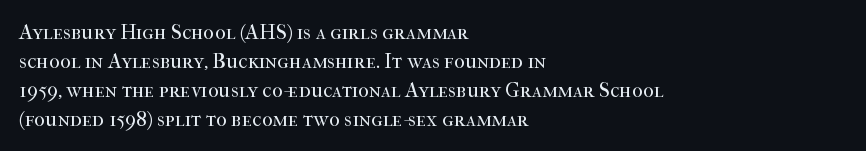
Letters rest on an invisible, unmarked baseline. Heaviness? Minimal to ordinary, like unemphasized prose. The rendering anchors every line to the left-hand side. The line-height multiplier appears to be the usual default.
